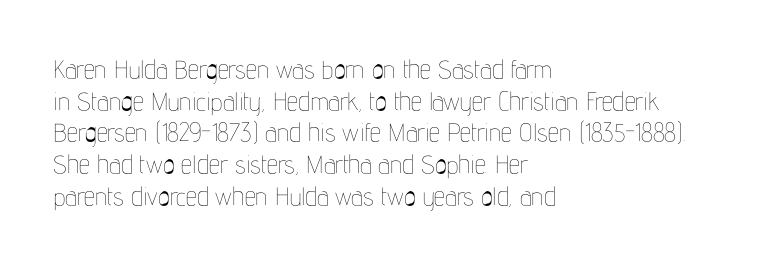
The characters are drawn with everyday or finer stroke widths. The string is rendered with underlining switched off. Leading matches the norm, producing a regular column. This sample uses plain, unmodified letter spacing.
